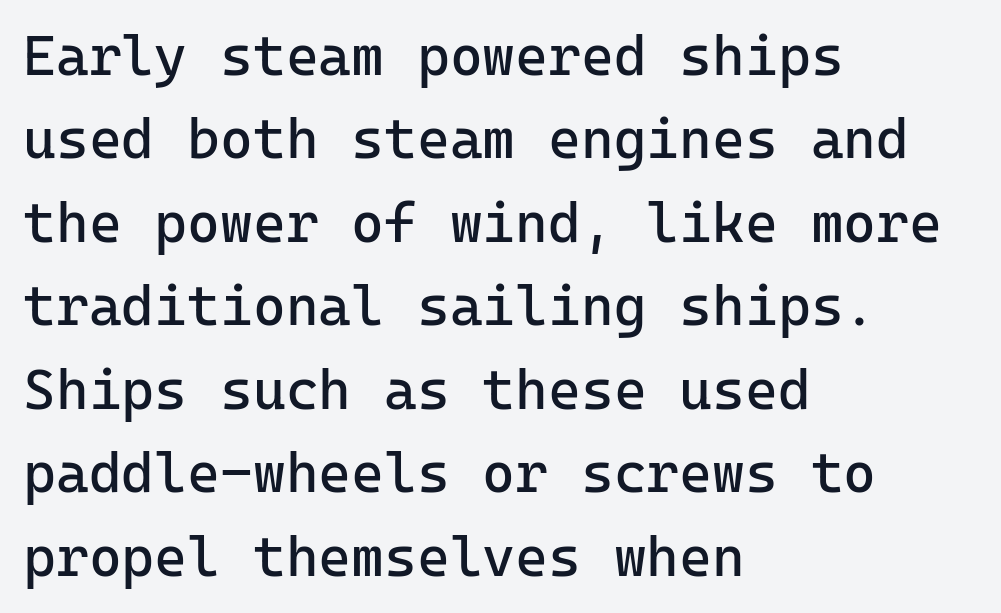
Q: Is the text bold? A: No.
Q: Is the text italic (slanted)? A: No, it is upright.
Q: Is the typeface a serif or a sans-serif typeface? A: Sans-serif.
Q: Is the text underlined? A: No.
Q: How is the paragraph aligned? A: Left-aligned.
Q: Is the spacing between letters normal or unusually wide? A: Normal.
Q: Is the spacing between lines tight, normal or loose? A: Normal.
Q: Width (condensed, normal, or wide)? A: Normal.
Q: Stroke contrast? A: Low.
Q: x-height? A: Medium.
Q: Monospaced? A: Yes.
